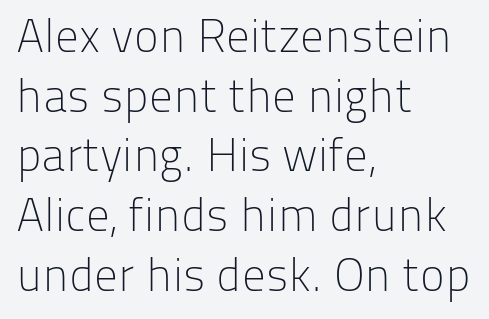
The image shows 47 px light sans-serif type, upright; set left-aligned, normal line spacing (1.27x), normal letter spacing, not underlined; low stroke contrast and a medium x-height.
